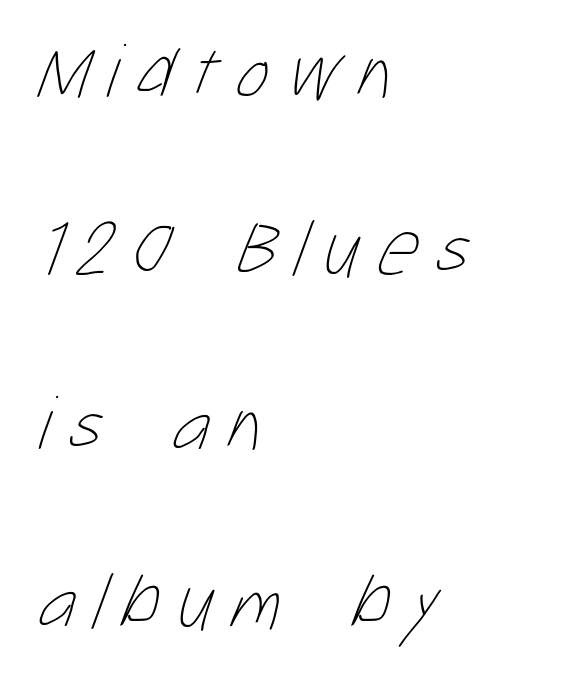
The image shows 79 px thin, condensed type; set left-aligned, loose line spacing (2.23x), unusually wide letter spacing (+0.22 em), not underlined; low stroke contrast and a medium x-height.
